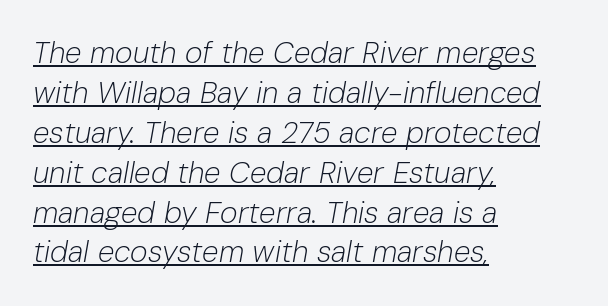
The image shows 30 px light type, italic (leaning right); set left-aligned, normal line spacing (1.33x), normal letter spacing, underlined; low stroke contrast and a medium x-height.
